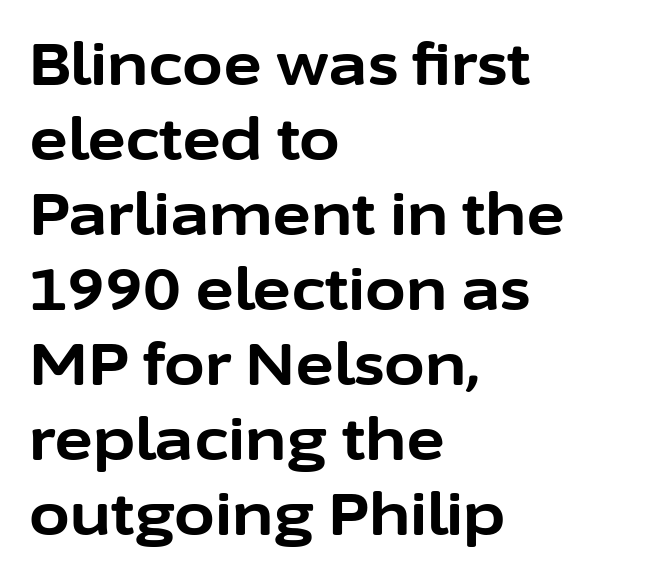
The image shows 59 px bold sans-serif type, upright; set left-aligned, normal line spacing (1.27x), normal letter spacing, not underlined; low stroke contrast and a medium x-height.
